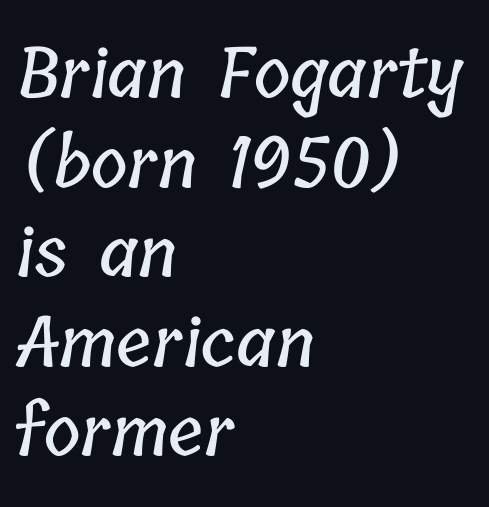
Short and long lines alike share a common starting point at left. Rule under the text: the space is simply empty. The face used here is proportionally spaced, like ordinary book or web type. Inter-character spacing is left at the font's built-in metrics. Successive baselines arrive at the customary interval.
